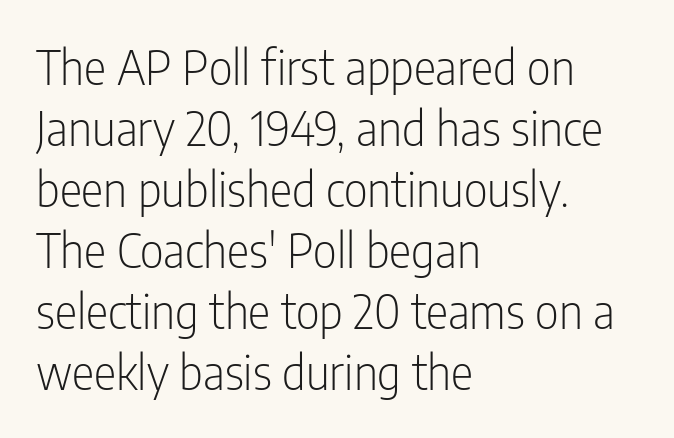
The image shows 47 px light, condensed sans-serif type, upright; set left-aligned, normal line spacing (1.3x), normal letter spacing, not underlined; low stroke contrast and a medium x-height.
